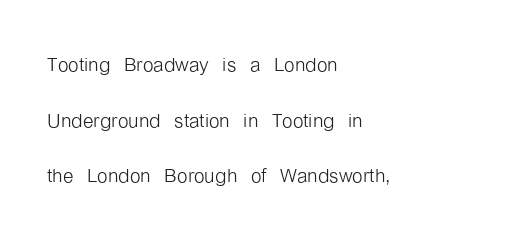
The image shows 27 px text type, upright; set left-aligned, loose line spacing (2.06x), normal letter spacing, not underlined.
